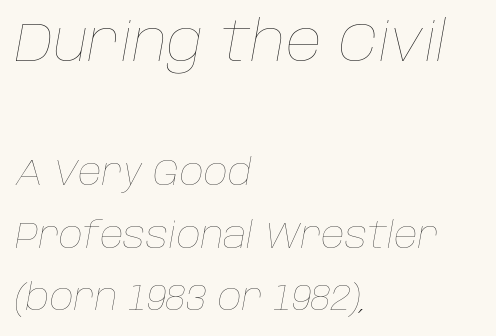
{"italic": "yes", "lean": "right", "slant_degrees": 10, "bold": "no", "weight": "thin", "width": "normal", "stroke_contrast": "low", "x_height": "large", "monospaced": "no", "underline": "no", "align": "left", "line_spacing": "normal", "line_spacing_ratio": 1.69, "letter_spacing": "normal", "letter_spacing_em": 0.0, "larger_block": "first", "size_ratio": 1.51, "glyph_px": 56}
